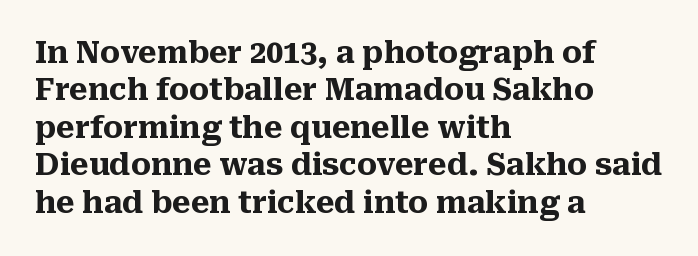
Q: Is the text bold? A: Yes.
Q: Is the text italic (slanted)? A: No, it is upright.
Q: Is the typeface a serif or a sans-serif typeface? A: Serif.
Q: Is the text underlined? A: No.
Q: How is the paragraph aligned? A: Left-aligned.
Q: Is the spacing between letters normal or unusually wide? A: Normal.
Q: Is the spacing between lines tight, normal or loose? A: Normal.
Q: Width (condensed, normal, or wide)? A: Normal.
Q: Stroke contrast? A: Medium.
Q: x-height? A: Medium.
Q: Monospaced? A: No.
